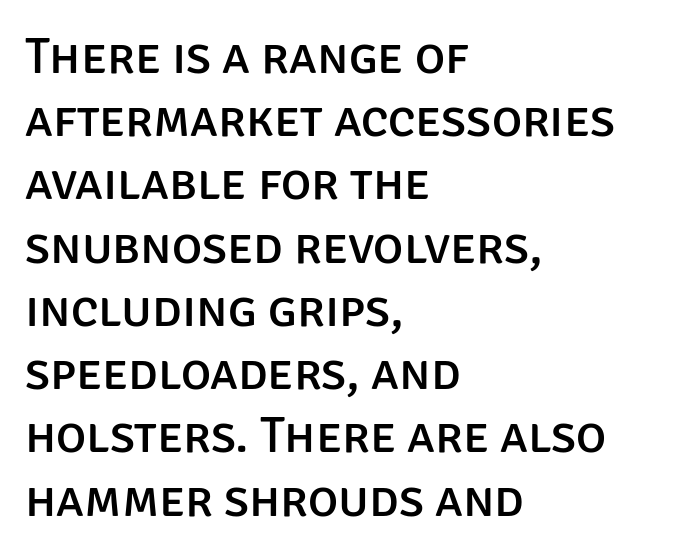
{"serif": "no", "italic": "no", "width": "normal", "stroke_contrast": "low", "x_height": "large", "monospaced": "no", "underline": "no", "align": "left", "line_spacing_ratio": 1.24, "letter_spacing": "normal", "letter_spacing_em": 0.0, "glyph_px": 51}
